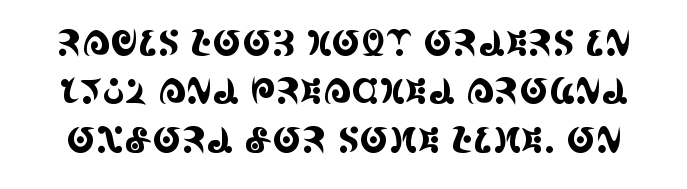
Q: Is the text italic (slanted)? A: No, it is upright.
Q: Is the typeface a serif or a sans-serif typeface? A: Serif.
Q: Is the text underlined? A: No.
Q: Is the spacing between letters normal or unusually wide? A: Normal.
Q: Is the spacing between lines tight, normal or loose? A: Normal.
Q: Width (condensed, normal, or wide)? A: Condensed.
Q: x-height? A: Large.
Q: Monospaced? A: No.
